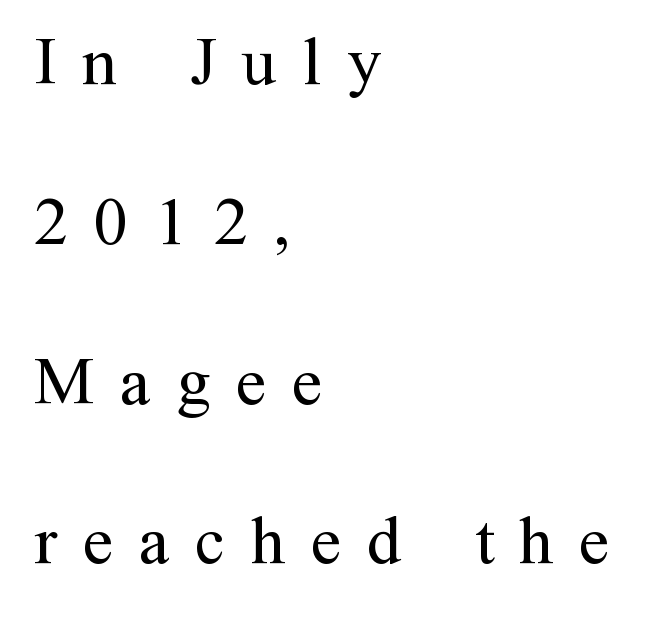
The image shows 68 px regular-weight serif type, upright; set left-aligned, loose line spacing (2.35x), unusually wide letter spacing (+0.38 em), not underlined; medium stroke contrast and a medium x-height.
